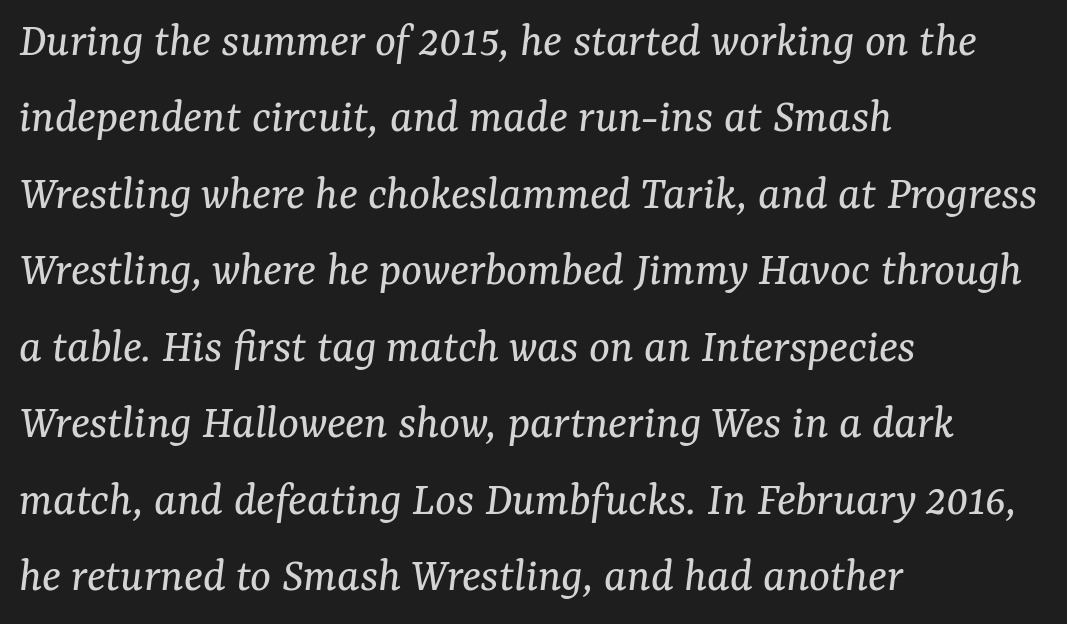
Q: Is the text bold? A: No.
Q: Is the text italic (slanted)? A: Yes, it leans right by about 7 degrees.
Q: Is the typeface a serif or a sans-serif typeface? A: Serif.
Q: Is the text underlined? A: No.
Q: How is the paragraph aligned? A: Left-aligned.
Q: Is the spacing between letters normal or unusually wide? A: Normal.
Q: Is the spacing between lines tight, normal or loose? A: Normal.
Q: Width (condensed, normal, or wide)? A: Normal.
Q: Stroke contrast? A: Medium.
Q: x-height? A: Medium.
Q: Monospaced? A: No.
